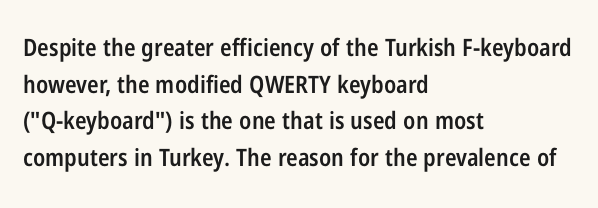
The image shows 24 px text type, upright; set left-aligned, normal line spacing (1.53x), normal letter spacing, not underlined.
